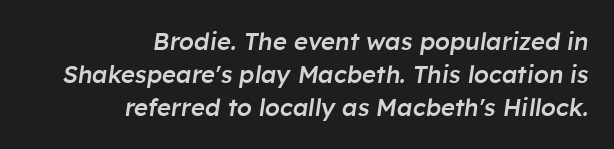
Horizontally, the lines are justified to the trailing edge only. The specimen omits any rule beneath the text block's lines. Standard letterfit; no display-style spreading of the glyphs. The font's italic variant was chosen for this text.
